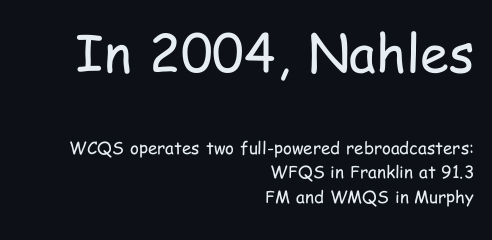
{"serif": "no", "italic": "no", "bold": "no", "weight": "regular", "width": "condensed", "stroke_contrast": "low", "x_height": "medium", "monospaced": "no", "underline": "no", "align": "right", "line_spacing": "normal", "line_spacing_ratio": 1.46, "letter_spacing": "normal", "letter_spacing_em": 0.0, "larger_block": "first", "size_ratio": 3.06, "glyph_px": 52}
